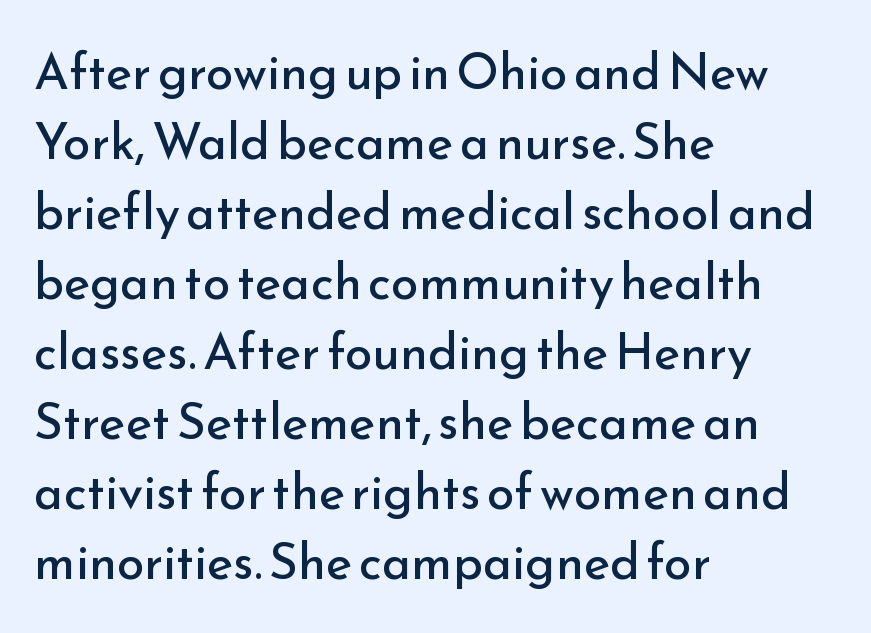
The image shows 50 px regular-weight sans-serif type, upright; set left-aligned, normal line spacing (1.4x), normal letter spacing, not underlined; low stroke contrast and a small x-height.
